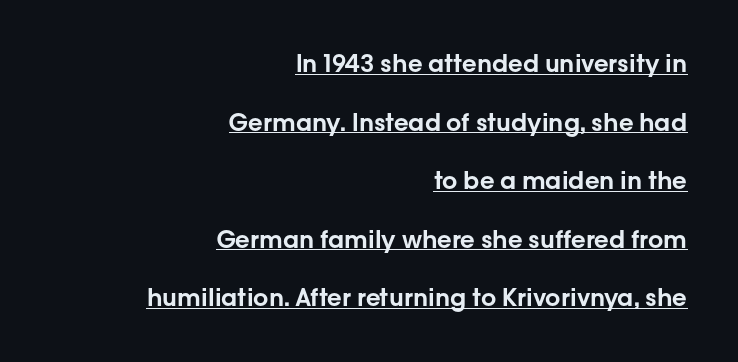
The image shows 24 px text type, upright; set right-aligned, loose line spacing (2.44x), normal letter spacing, underlined.
